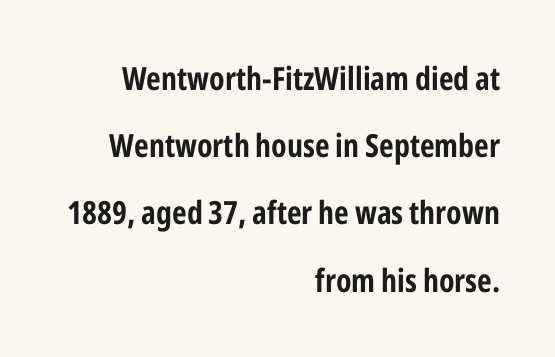
Q: Is the text bold? A: Yes.
Q: Is the text italic (slanted)? A: No, it is upright.
Q: Is the typeface a serif or a sans-serif typeface? A: Sans-serif.
Q: Is the text underlined? A: No.
Q: How is the paragraph aligned? A: Right-aligned.
Q: Is the spacing between letters normal or unusually wide? A: Normal.
Q: Is the spacing between lines tight, normal or loose? A: Loose.
Q: Width (condensed, normal, or wide)? A: Condensed.
Q: Stroke contrast? A: Low.
Q: x-height? A: Medium.
Q: Monospaced? A: No.
